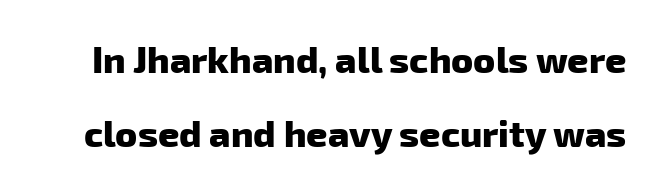
The image shows 37 px heavy sans-serif type; set loose line spacing (1.99x), normal letter spacing, not underlined; low stroke contrast and a medium x-height.
